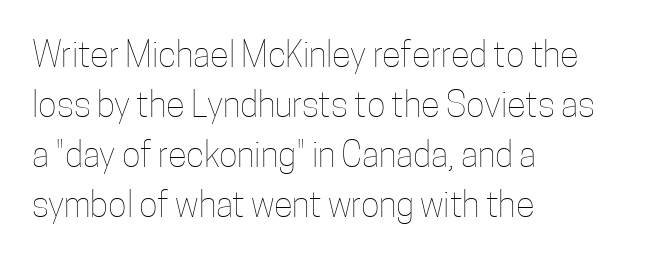
Q: Is the text bold? A: No.
Q: Is the text italic (slanted)? A: No, it is upright.
Q: Is the text underlined? A: No.
Q: How is the paragraph aligned? A: Left-aligned.
Q: Is the spacing between letters normal or unusually wide? A: Normal.
Q: Is the spacing between lines tight, normal or loose? A: Normal.
Q: Width (condensed, normal, or wide)? A: Condensed.
Q: Stroke contrast? A: Low.
Q: x-height? A: Medium.
Q: Monospaced? A: No.
